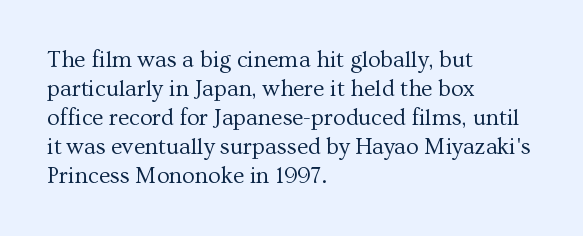
Q: Is the text bold? A: No.
Q: Is the text italic (slanted)? A: No, it is upright.
Q: Is the text underlined? A: No.
Q: How is the paragraph aligned? A: Left-aligned.
Q: Is the spacing between letters normal or unusually wide? A: Normal.
Q: Is the spacing between lines tight, normal or loose? A: Normal.
